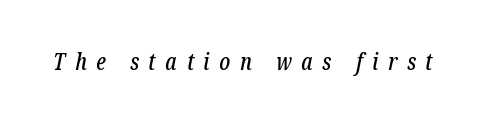
Q: Is the text italic (slanted)? A: Yes, it leans right by about 12 degrees.
Q: Is the text underlined? A: No.
Q: Is the spacing between letters normal or unusually wide? A: Unusually wide.
